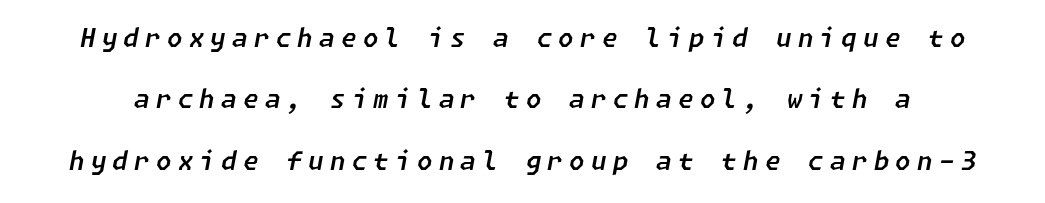
Q: Is the text italic (slanted)? A: Yes, it leans right by about 11 degrees.
Q: Is the text underlined? A: No.
Q: Is the spacing between letters normal or unusually wide? A: Unusually wide.
Q: Is the spacing between lines tight, normal or loose? A: Loose.
